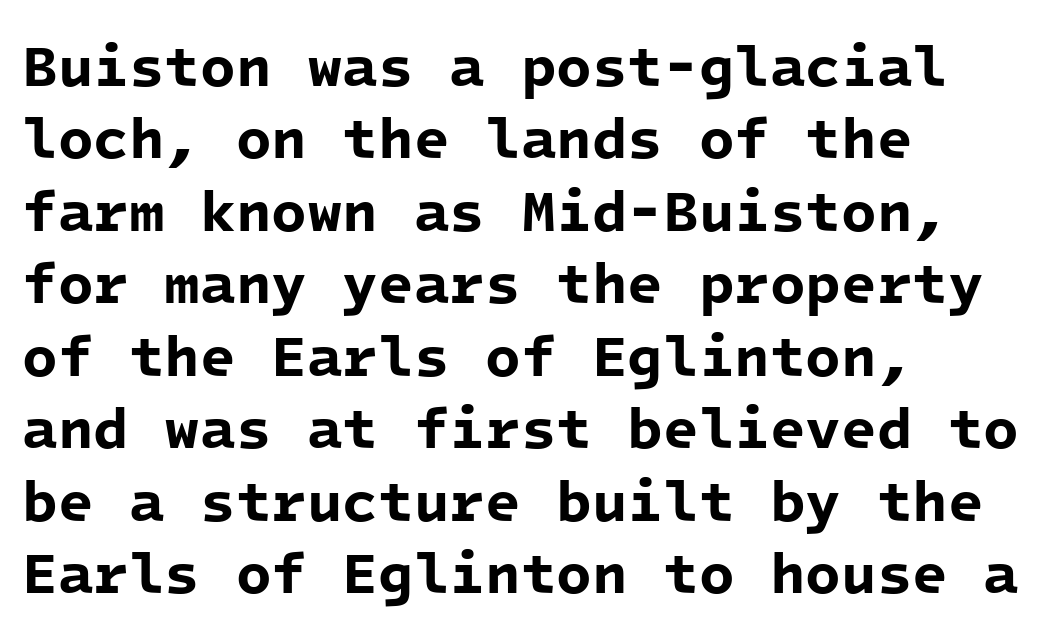
Q: Is the text bold? A: Yes.
Q: Is the typeface a serif or a sans-serif typeface? A: Sans-serif.
Q: Is the text underlined? A: No.
Q: How is the paragraph aligned? A: Left-aligned.
Q: Is the spacing between letters normal or unusually wide? A: Normal.
Q: Is the spacing between lines tight, normal or loose? A: Normal.
Q: Width (condensed, normal, or wide)? A: Normal.
Q: Stroke contrast? A: Low.
Q: x-height? A: Medium.
Q: Monospaced? A: Yes.
